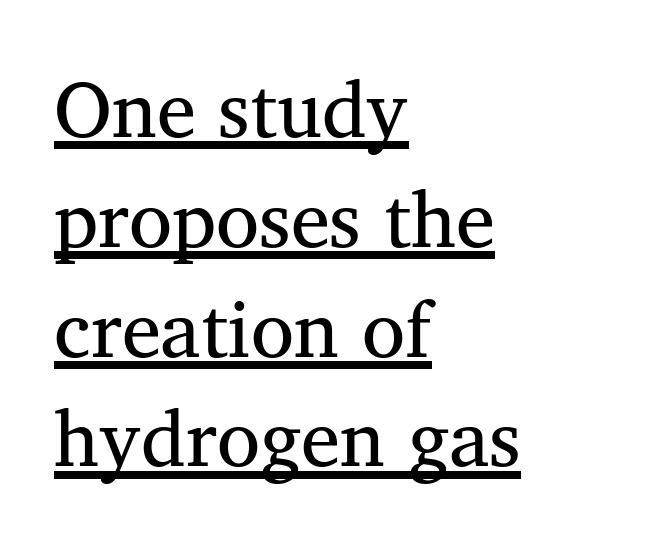
Q: Is the text bold? A: No.
Q: Is the text italic (slanted)? A: No, it is upright.
Q: Is the typeface a serif or a sans-serif typeface? A: Serif.
Q: Is the text underlined? A: Yes.
Q: How is the paragraph aligned? A: Left-aligned.
Q: Is the spacing between letters normal or unusually wide? A: Normal.
Q: Is the spacing between lines tight, normal or loose? A: Normal.
Q: Width (condensed, normal, or wide)? A: Normal.
Q: Stroke contrast? A: Medium.
Q: x-height? A: Medium.
Q: Monospaced? A: No.
